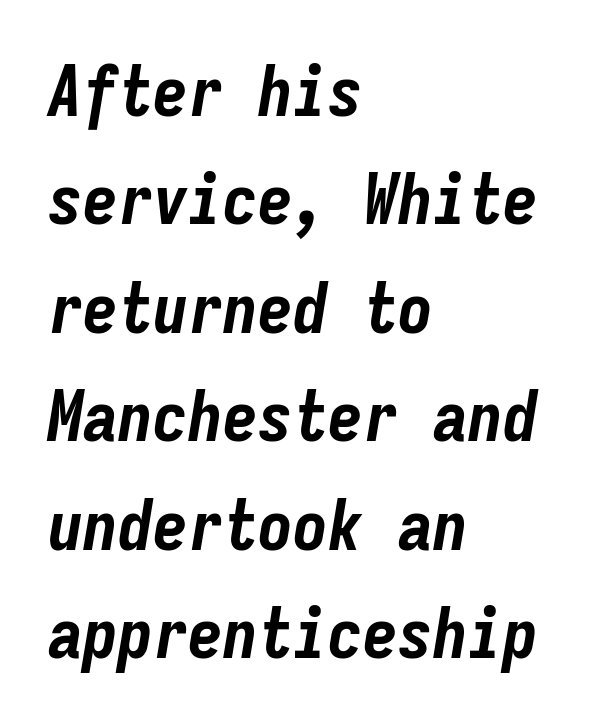
Q: Is the text bold? A: Yes.
Q: Is the text italic (slanted)? A: Yes, it leans right by about 9 degrees.
Q: Is the text underlined? A: No.
Q: How is the paragraph aligned? A: Left-aligned.
Q: Is the spacing between letters normal or unusually wide? A: Normal.
Q: Is the spacing between lines tight, normal or loose? A: Normal.
Q: Width (condensed, normal, or wide)? A: Condensed.
Q: Stroke contrast? A: Low.
Q: x-height? A: Medium.
Q: Monospaced? A: Yes.
